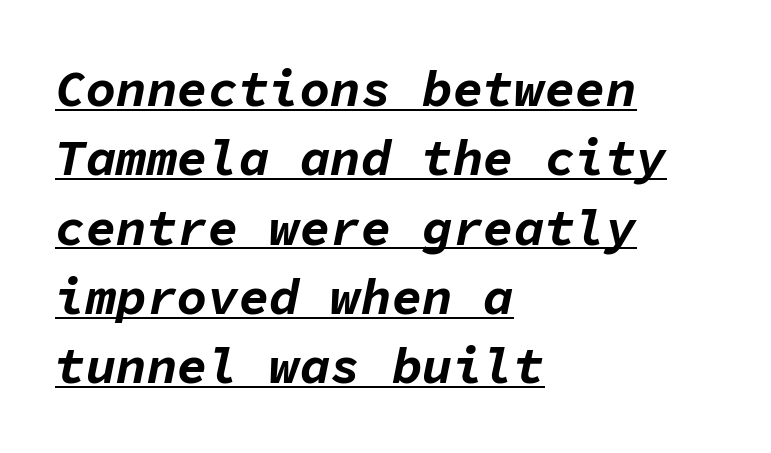
Reading down the column, the eye jumps a familiar distance to each next line. The letterforms sit shoulder to shoulder at normal distance. Notice how the stems are inclined rather than vertical — that's the hallmark of italics. The passage shown is typed in a monospace face where columns stay perfectly aligned. Notice how a bar underscores the lettering throughout.
